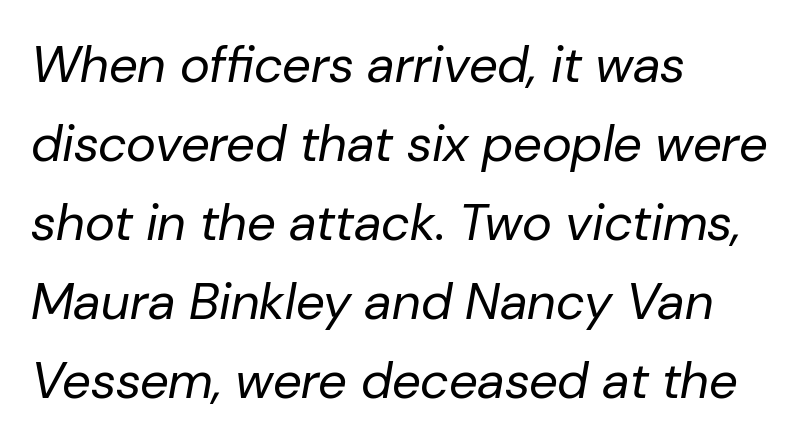
{"italic": "yes", "lean": "right", "slant_degrees": 10, "bold": "no", "weight": "regular", "width": "normal", "stroke_contrast": "low", "x_height": "medium", "monospaced": "no", "underline": "no", "align": "left", "line_spacing": "normal", "line_spacing_ratio": 1.55, "letter_spacing": "normal", "letter_spacing_em": 0.0, "glyph_px": 51}
